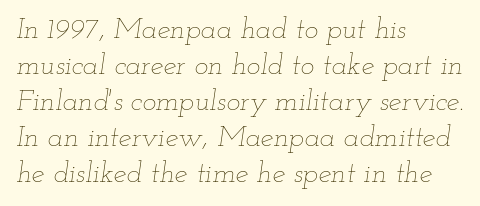
Think of a printed novel: that variable character pitch is what you see here. Unmarked baselines from the first word to the last. The axis of the letterforms is tilted away from vertical. The rendering keeps characters at their native spacing. Short and long lines alike share a common starting point at left.
